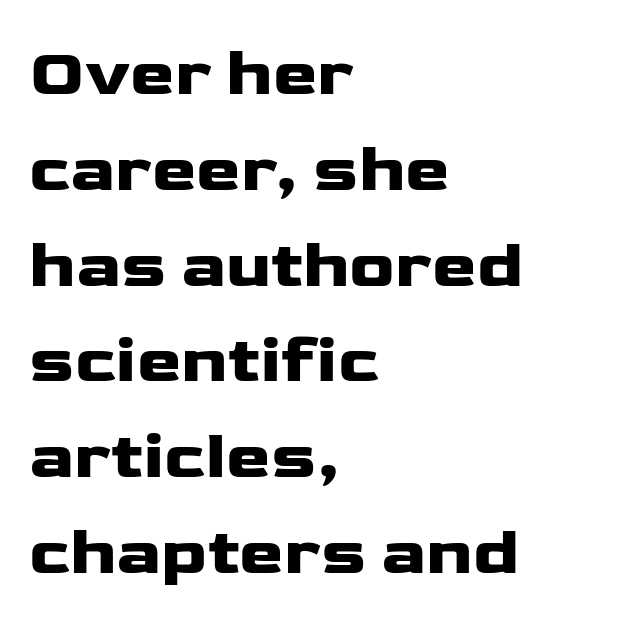
Vertical strokes here are truly vertical. Each word holds together tightly as a unit, with standard inter-letter gaps. Students, observe: this is what conventionally led text looks like. Beneath every word, the page is bare. These lines are rendered in a variable-pitch font. Check where the strokes stop: nothing finishes them off — pure sans.
